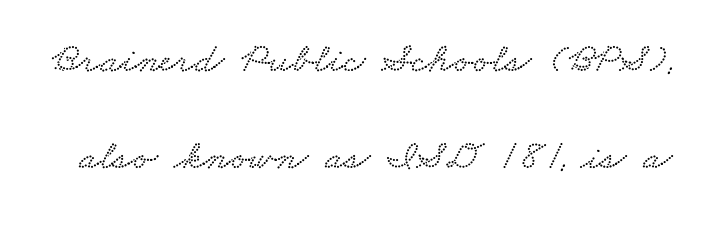
Q: Is the text underlined? A: No.
Q: Is the spacing between letters normal or unusually wide? A: Normal.
Q: Is the spacing between lines tight, normal or loose? A: Loose.
Q: Width (condensed, normal, or wide)? A: Wide.
Q: Stroke contrast? A: Low.
Q: x-height? A: Small.
Q: Monospaced? A: No.
